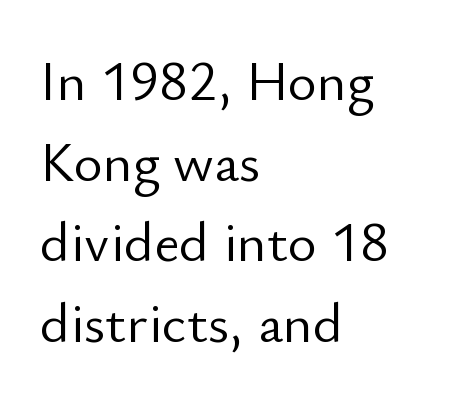
{"serif": "no", "italic": "no", "bold": "no", "weight": "light", "width": "normal", "stroke_contrast": "low", "x_height": "small", "monospaced": "no", "underline": "no", "align": "left", "line_spacing": "normal", "line_spacing_ratio": 1.44, "letter_spacing": "normal", "letter_spacing_em": 0.0, "glyph_px": 56}
